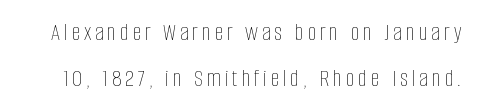
The image shows 25 px text type, upright; set line spacing 1.83x, not underlined.
